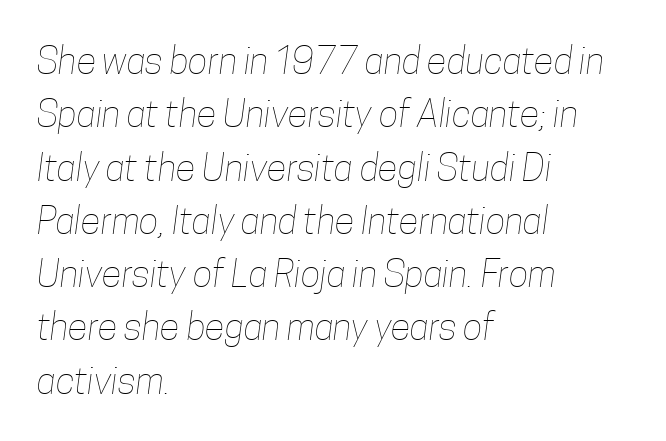
{"bold": "no", "weight": "thin", "width": "condensed", "stroke_contrast": "low", "x_height": "medium", "monospaced": "no", "underline": "no", "align": "left", "line_spacing": "normal", "line_spacing_ratio": 1.44, "letter_spacing": "normal", "letter_spacing_em": 0.0, "glyph_px": 37}
